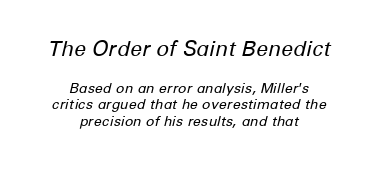
{"italic": "yes", "lean": "right", "slant_degrees": 12, "bold": "no", "underline": "no", "align": "center", "line_spacing_ratio": 1.18, "letter_spacing": "normal", "letter_spacing_em": 0.0, "larger_block": "first", "size_ratio": 1.5, "glyph_px": 21}
